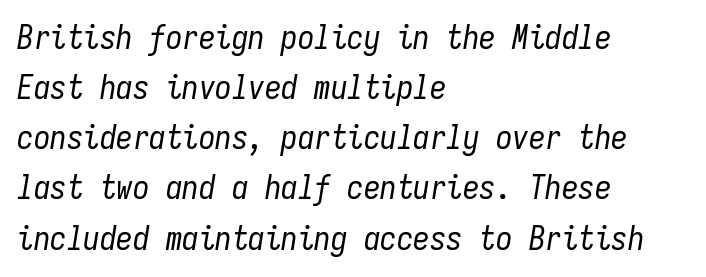
The image shows 33 px regular-weight, condensed type, italic (leaning right), monospaced; set left-aligned, normal line spacing (1.52x), normal letter spacing, not underlined; low stroke contrast and a medium x-height.
